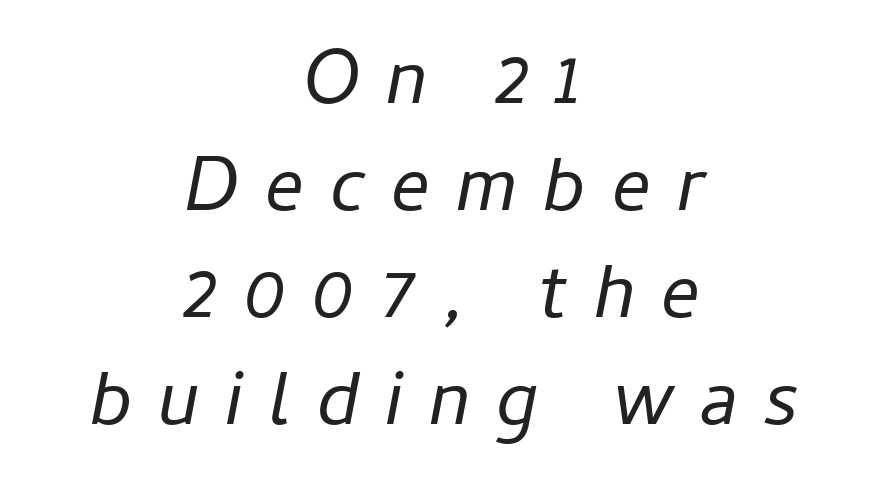
This block has exactly the height ordinary leading produces. Emphasis-style slanted type is in use. The weight tops out at a normal text grade. The space beneath each line is pristine and unruled. The passage is arranged like a title page — every line centered.
